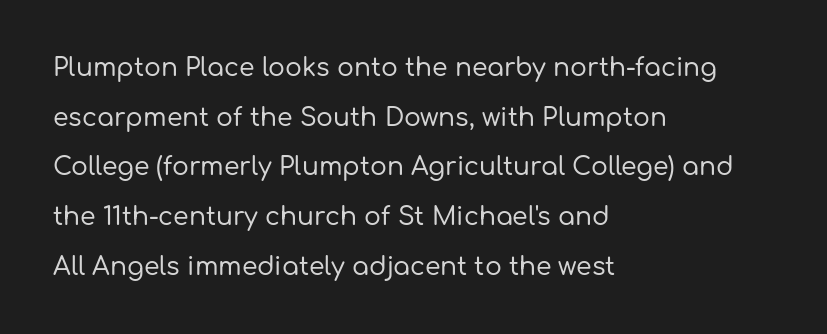
The area under the type is left untouched. Horizontally, the lines are justified to the leading edge only. There is no visible air inserted between adjacent glyphs. The line-height multiplier appears high, well above default. When letters stand straight like this, we call the style roman or upright.
